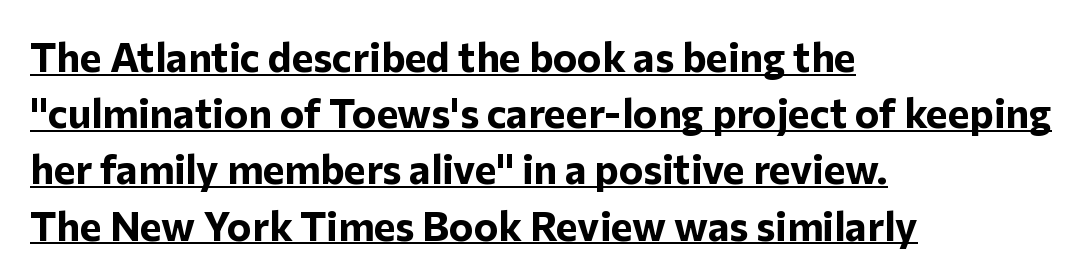
{"serif": "no", "italic": "no", "bold": "yes", "weight": "bold", "width": "normal", "stroke_contrast": "low", "x_height": "medium", "monospaced": "no", "underline": "yes", "align": "left", "line_spacing": "normal", "line_spacing_ratio": 1.37, "letter_spacing": "normal", "letter_spacing_em": 0.0, "glyph_px": 41}
